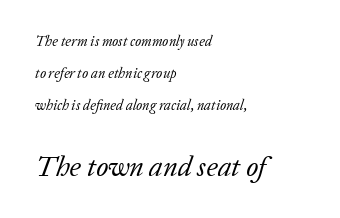
Q: Is the text bold? A: No.
Q: Is the text italic (slanted)? A: Yes, it leans right by about 20 degrees.
Q: Is the typeface a serif or a sans-serif typeface? A: Serif.
Q: Is the text underlined? A: No.
Q: How is the paragraph aligned? A: Left-aligned.
Q: Is the spacing between letters normal or unusually wide? A: Normal.
Q: Is the spacing between lines tight, normal or loose? A: Loose.
Q: Which block of text is set in a larger size, the first (top) or the second (bottom)? A: The second (bottom) one.
Q: Width (condensed, normal, or wide)? A: Normal.
Q: Stroke contrast? A: Low.
Q: x-height? A: Medium.
Q: Monospaced? A: No.
